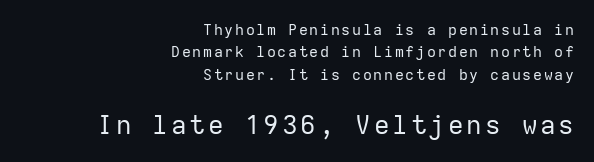
Notice how the stems are strictly vertical — no italics here. Right-aligned paragraph, ragged on the left. The later block is typeset at a bigger size than the earlier block. This block has exactly the height ordinary leading produces. Weight: regular or lighter. Decoration check: the copy has no underline.
